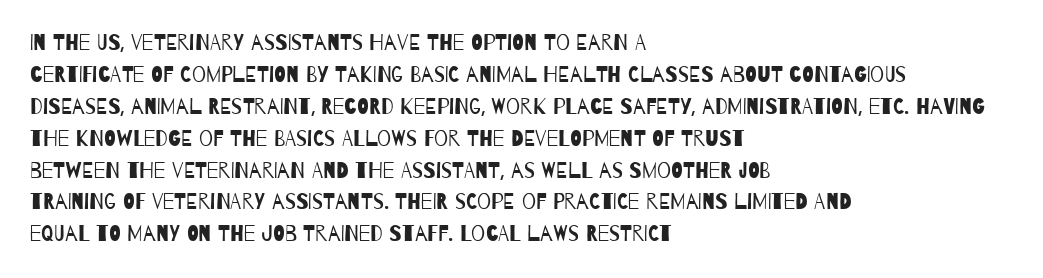
Q: Is the text bold? A: No.
Q: Is the text underlined? A: No.
Q: How is the paragraph aligned? A: Left-aligned.
Q: Is the spacing between letters normal or unusually wide? A: Normal.
Q: Is the spacing between lines tight, normal or loose? A: Normal.
